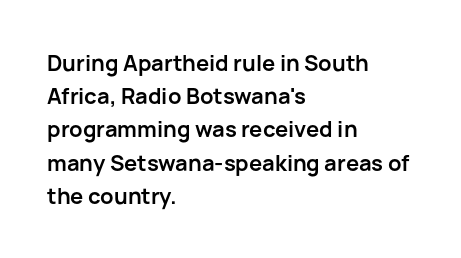
Leading matches the norm, producing a regular column. The area under the type is left untouched. Does extra space separate the letters? No, they use regular spacing. These lines were composed using upright roman letters.
